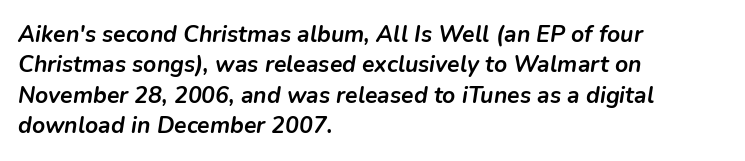
Check the space under the baseline: it is left empty. The rows are spaced the way most documents space them. I'd describe the lettering as bold — thick and assertive. A typesetter would call this zero additional tracking.
